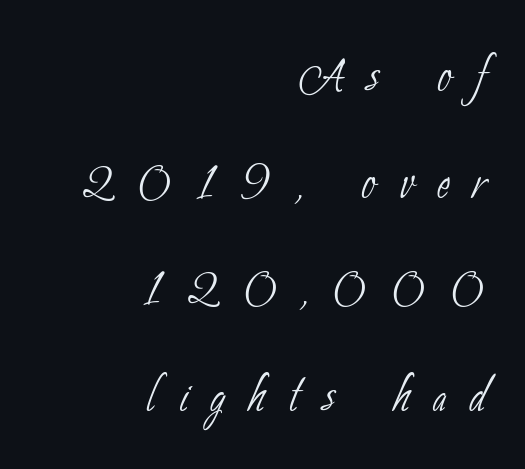
Is this a fixed-width face? No — the glyphs have proportional, varying widths. Nope, no serifs anywhere on these letters. Quick note: underline off. Stems here are at most as thick as an everyday book face. Right-aligned paragraph, ragged on the left. The tracking reads as deliberately expanded to a designer's eye.
